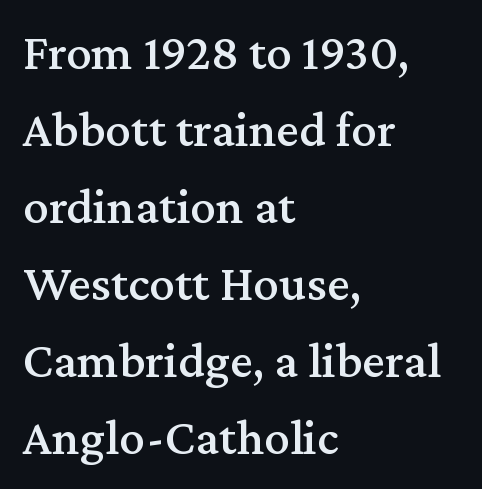
Q: Is the text italic (slanted)? A: No, it is upright.
Q: Is the typeface a serif or a sans-serif typeface? A: Serif.
Q: Is the text underlined? A: No.
Q: How is the paragraph aligned? A: Left-aligned.
Q: Is the spacing between letters normal or unusually wide? A: Normal.
Q: Is the spacing between lines tight, normal or loose? A: Normal.
Q: Width (condensed, normal, or wide)? A: Normal.
Q: Stroke contrast? A: Medium.
Q: x-height? A: Medium.
Q: Monospaced? A: No.
